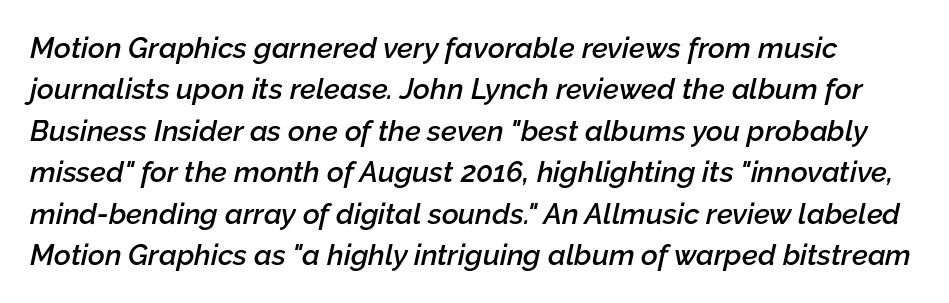
The image shows 29 px semibold type, italic (leaning right); set normal line spacing (1.43x), normal letter spacing, not underlined; low stroke contrast and a medium x-height.
